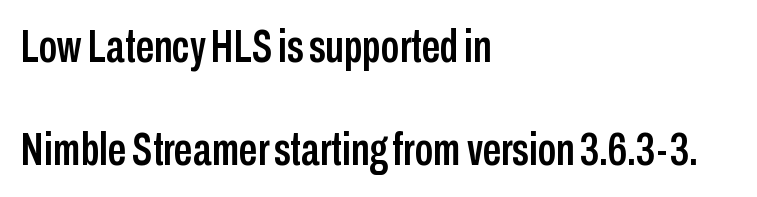
Q: Is the text italic (slanted)? A: No, it is upright.
Q: Is the typeface a serif or a sans-serif typeface? A: Sans-serif.
Q: Is the text underlined? A: No.
Q: How is the paragraph aligned? A: Left-aligned.
Q: Is the spacing between letters normal or unusually wide? A: Normal.
Q: Is the spacing between lines tight, normal or loose? A: Loose.
Q: Width (condensed, normal, or wide)? A: Condensed.
Q: Stroke contrast? A: Low.
Q: x-height? A: Medium.
Q: Monospaced? A: No.
